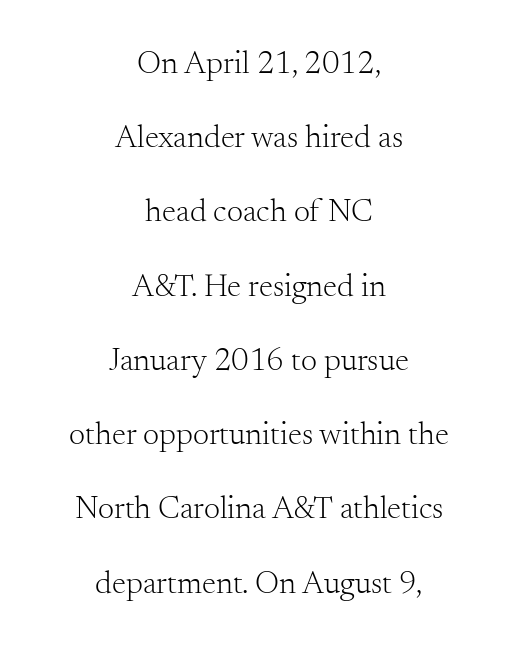
Q: Is the text bold? A: No.
Q: Is the text italic (slanted)? A: No, it is upright.
Q: Is the typeface a serif or a sans-serif typeface? A: Serif.
Q: Is the text underlined? A: No.
Q: How is the paragraph aligned? A: Centered.
Q: Is the spacing between letters normal or unusually wide? A: Normal.
Q: Is the spacing between lines tight, normal or loose? A: Loose.
Q: Width (condensed, normal, or wide)? A: Normal.
Q: Stroke contrast? A: Medium.
Q: x-height? A: Small.
Q: Monospaced? A: No.
